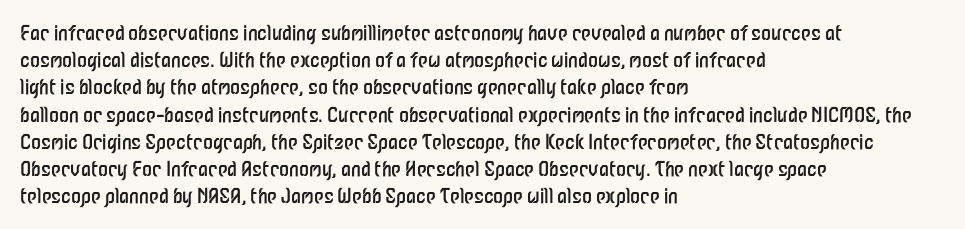
The text block is weighted toward the left margin, trailing off unevenly rightward. Summary of vertical rhythm: regular, with standard interline spacing. Spacing between characters is what you'd get straight out of the box. The letterforms sit at book weight or below.
